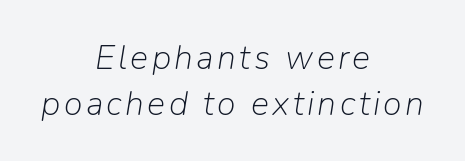
If you folded the block vertically in half, each line would mirror itself in length. The face looks like a standard text weight, possibly lighter. Do the characters align in a grid? No, the font is proportional. Has an underline been added? It has not. Vertical spacing — default.
